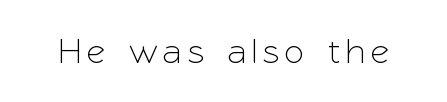
{"serif": "no", "italic": "no", "width": "normal", "stroke_contrast": "low", "x_height": "medium", "monospaced": "no", "underline": "no", "glyph_px": 36}
